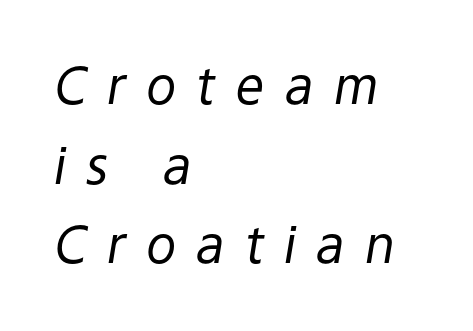
The image shows 51 px regular-weight type, italic (leaning right); set left-aligned, normal line spacing (1.56x), unusually wide letter spacing (+0.39 em), not underlined; low stroke contrast and a medium x-height.
